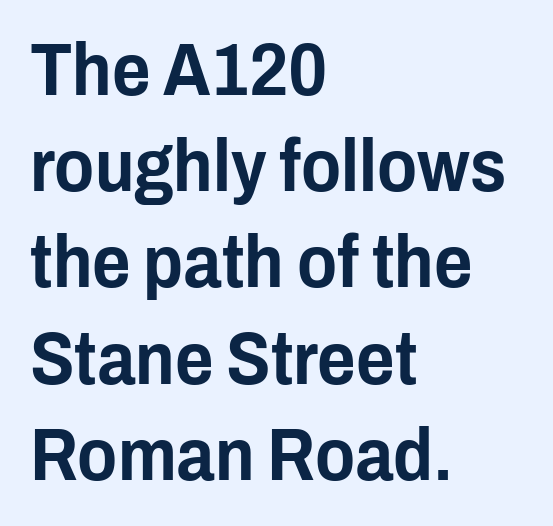
The image shows 74 px condensed sans-serif type, upright; set left-aligned, normal line spacing (1.3x), normal letter spacing, not underlined; low stroke contrast and a medium x-height.
